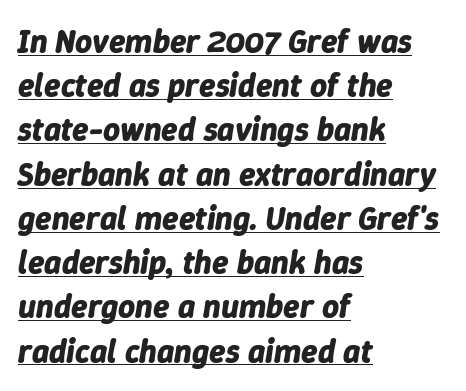
{"italic": "yes", "lean": "right", "slant_degrees": 9, "bold": "yes", "weight": "bold", "width": "normal", "stroke_contrast": "low", "x_height": "medium", "monospaced": "no", "underline": "yes", "align": "left", "line_spacing": "normal", "line_spacing_ratio": 1.34, "letter_spacing": "normal", "letter_spacing_em": 0.0, "glyph_px": 33}
